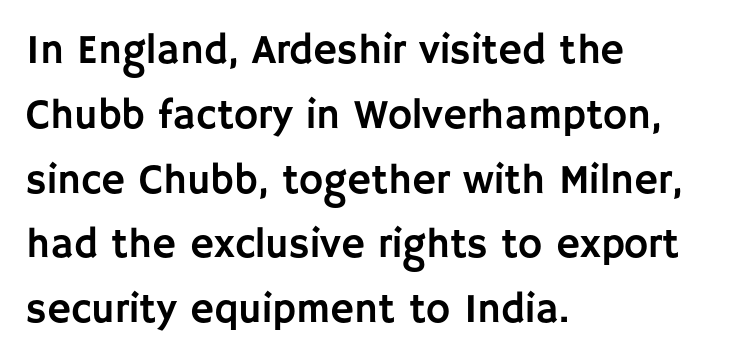
The image shows 41 px sans-serif type, upright; set left-aligned, normal line spacing (1.58x), normal letter spacing, not underlined; low stroke contrast and a large x-height.
